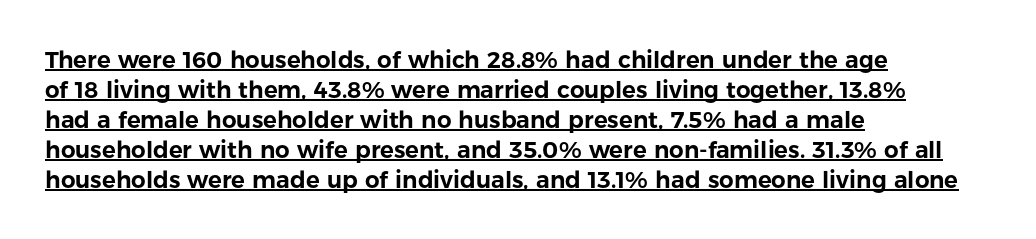
Every word sits above its own underline. Designer's note — italics off, roman on. The tracking reads as untouched default to a designer's eye. Line spacing here is normal.
